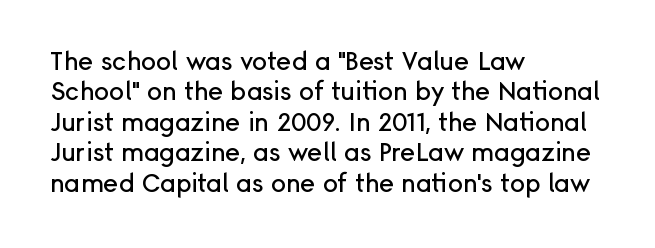
The typography opts for an upright posture over an oblique one. The letterforms sit shoulder to shoulder at normal distance. Compared with a centered layout, this one pins lines to the left instead. Descenders are the only things crossing below the line.
